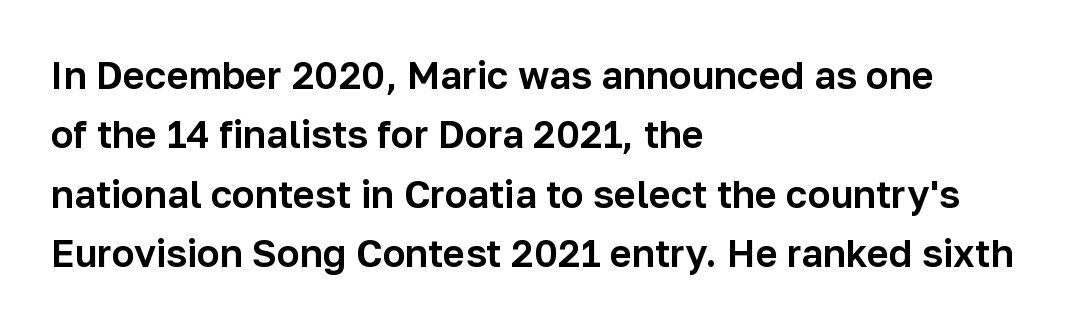
Unmarked baselines from the first word to the last. Serifs: no, the terminals of the letterforms are clean. Letter spacing: default. Left-aligned paragraph, ragged on the right. No italicization has been applied; the sample stays upright.
